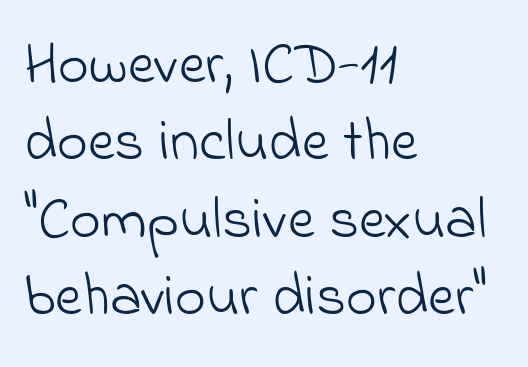
Q: Is the text bold? A: No.
Q: Is the typeface a serif or a sans-serif typeface? A: Sans-serif.
Q: Is the text underlined? A: No.
Q: How is the paragraph aligned? A: Left-aligned.
Q: Is the spacing between letters normal or unusually wide? A: Normal.
Q: Is the spacing between lines tight, normal or loose? A: Normal.
Q: Width (condensed, normal, or wide)? A: Normal.
Q: Stroke contrast? A: Low.
Q: x-height? A: Small.
Q: Monospaced? A: No.
